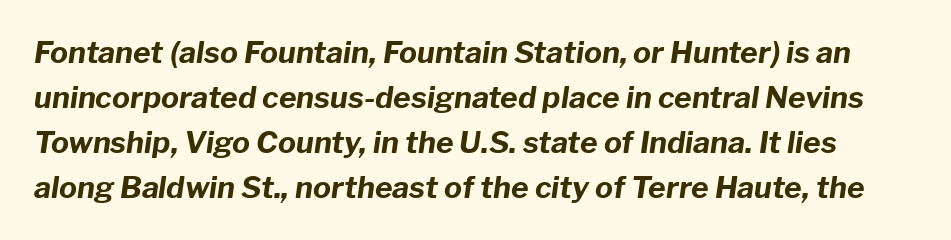
The image shows 30 px bold type, italic (leaning right); set normal line spacing (1.5x), normal letter spacing, not underlined; low stroke contrast and a medium x-height.
